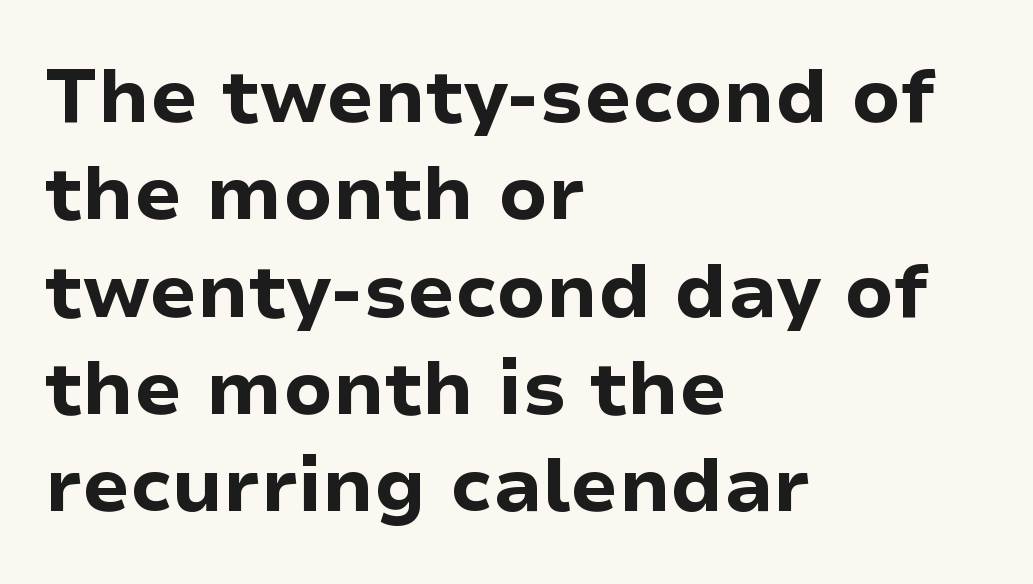
The image shows 76 px bold sans-serif type, upright; set left-aligned, normal line spacing (1.28x), normal letter spacing, not underlined; low stroke contrast and a medium x-height.
